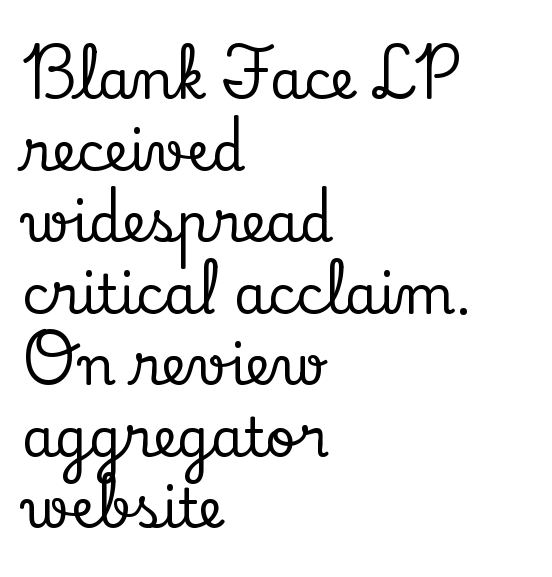
Q: Is the text italic (slanted)? A: No, it is upright.
Q: Is the typeface a serif or a sans-serif typeface? A: Serif.
Q: Is the text underlined? A: No.
Q: How is the paragraph aligned? A: Left-aligned.
Q: Is the spacing between letters normal or unusually wide? A: Normal.
Q: Is the spacing between lines tight, normal or loose? A: Normal.
Q: Width (condensed, normal, or wide)? A: Normal.
Q: Stroke contrast? A: Low.
Q: x-height? A: Small.
Q: Monospaced? A: No.
